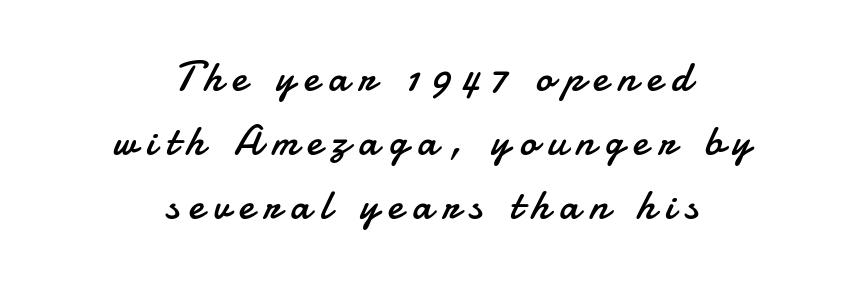
{"serif": "no", "bold": "no", "weight": "regular", "width": "normal", "stroke_contrast": "low", "x_height": "small", "monospaced": "no", "underline": "no", "align": "center", "line_spacing": "normal", "line_spacing_ratio": 1.52, "letter_spacing": "wide", "letter_spacing_em": 0.23, "glyph_px": 42}
